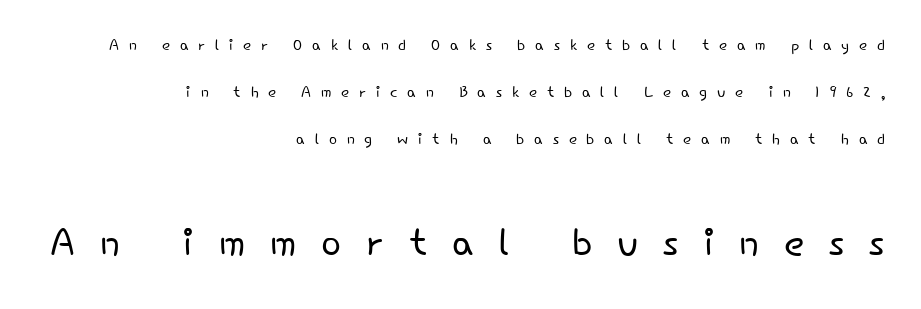
The strokes carry an ordinary text weight at most. Typographically, this falls in the sans-serif category. Which of the two is more prominent by size? The second, at the bottom. Descenders hang freely into open space. Spacing between characters has been opened up far beyond the box default. Ascenders rise straight up at ninety degrees.
